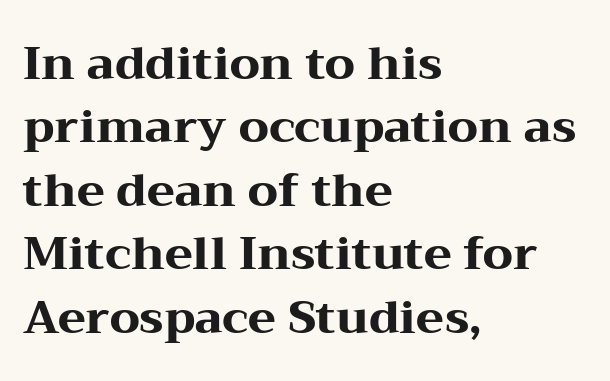
{"serif": "yes", "italic": "no", "bold": "yes", "weight": "heavy", "width": "wide", "stroke_contrast": "medium", "x_height": "medium", "monospaced": "no", "underline": "no", "align": "left", "line_spacing": "normal", "line_spacing_ratio": 1.38, "letter_spacing": "normal", "letter_spacing_em": 0.0, "glyph_px": 46}
